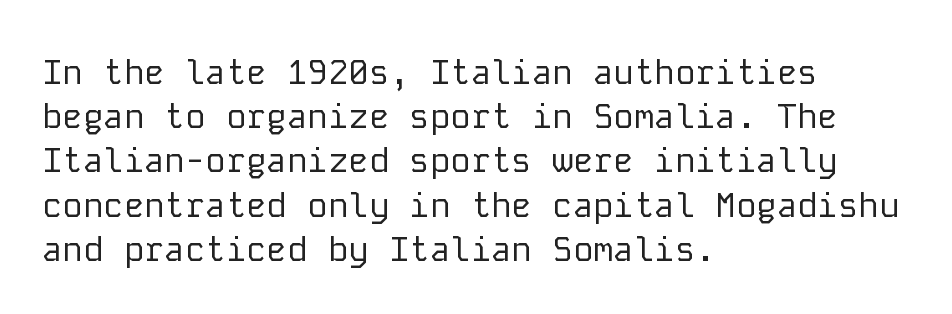
The image shows 34 px regular-weight sans-serif type, upright, monospaced; set left-aligned, normal line spacing (1.3x), normal letter spacing, not underlined; low stroke contrast and a medium x-height.
